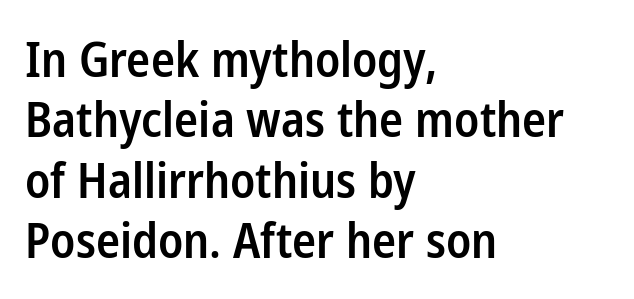
Q: Is the text bold? A: Semi-bold.
Q: Is the text italic (slanted)? A: No, it is upright.
Q: Is the typeface a serif or a sans-serif typeface? A: Sans-serif.
Q: Is the text underlined? A: No.
Q: How is the paragraph aligned? A: Left-aligned.
Q: Is the spacing between letters normal or unusually wide? A: Normal.
Q: Is the spacing between lines tight, normal or loose? A: Normal.
Q: Width (condensed, normal, or wide)? A: Condensed.
Q: Stroke contrast? A: Low.
Q: x-height? A: Medium.
Q: Monospaced? A: No.
